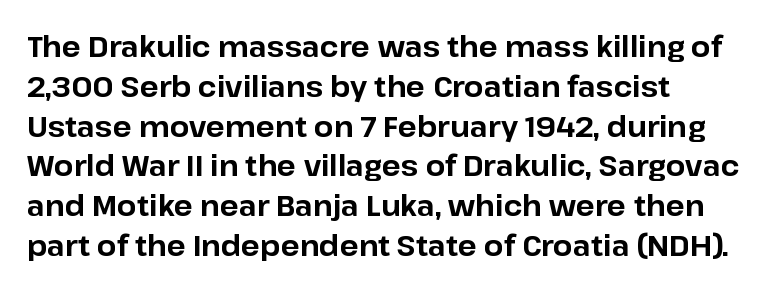
The image shows 28 px bold sans-serif type, upright; set normal line spacing (1.42x), normal letter spacing, not underlined; low stroke contrast and a medium x-height.
